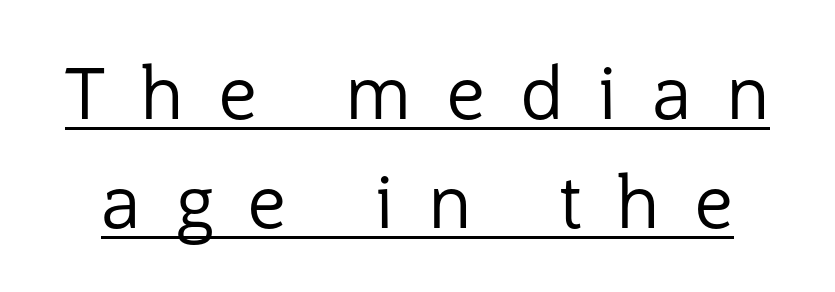
The passage shown is typed in a proportional face where columns would drift. The face looks like a standard text weight, possibly lighter. Emphasis is given by a line drawn under the lettering. The letters carry no serifs — their stems end cleanly without finishing strokes. Each new line begins a customary step beneath the previous one. Loose tracking; the words dissolve into strings of separated letters.
